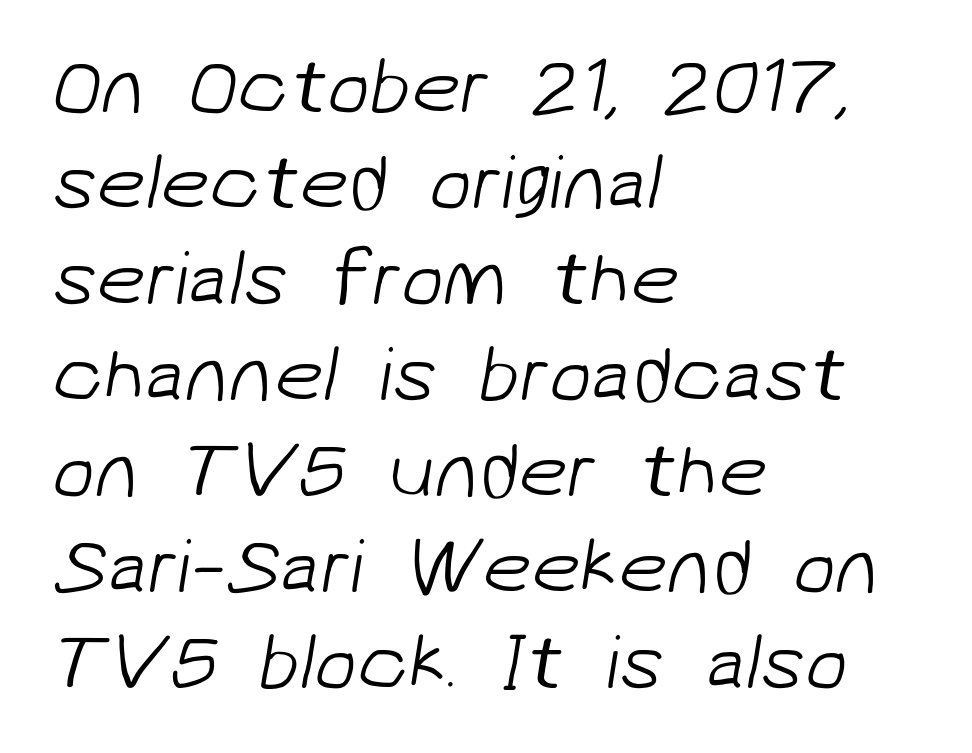
{"serif": "no", "bold": "no", "weight": "light", "width": "normal", "stroke_contrast": "low", "x_height": "medium", "monospaced": "no", "underline": "no", "align": "left", "line_spacing_ratio": 1.23, "letter_spacing": "normal", "letter_spacing_em": 0.0, "glyph_px": 78}
